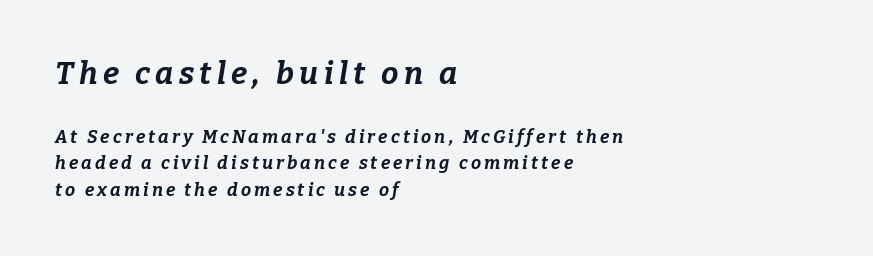
{"italic": "yes", "lean": "right", "slant_degrees": 9, "bold": "yes", "weight": "bold", "width": "normal", "stroke_contrast": "low", "x_height": "medium", "monospaced": "no", "underline": "no", "align": "left", "line_spacing": "normal", "line_spacing_ratio": 1.48, "larger_block": "first", "size_ratio": 1.72, "glyph_px": 31}
